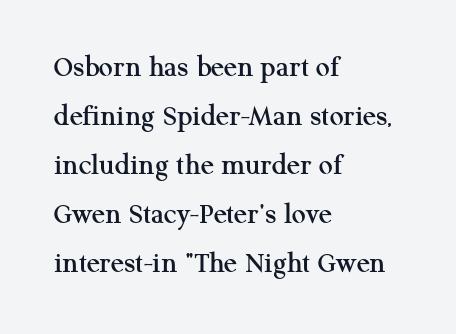
Any mark beneath the type? The region is blank. All the whitespace from short lines collects on the right. This sample keeps an unexceptional amount of space between lines. The axis of the letterforms is exactly vertical.
